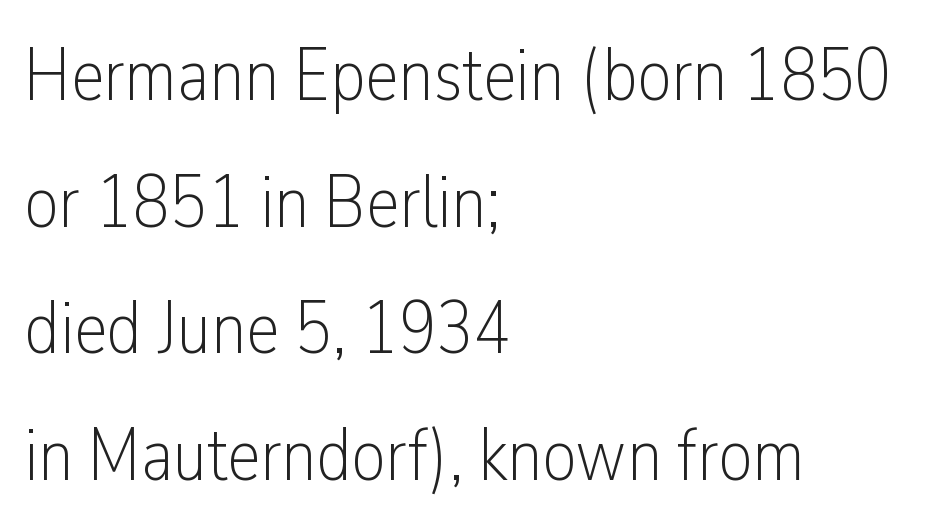
This sample has the flowing, uneven cadence of proportional lettering. Notice how the passage keeps a crisp vertical edge on the left only. The rendering keeps characters at their native spacing. The type family on display is of the sans-serif kind.
